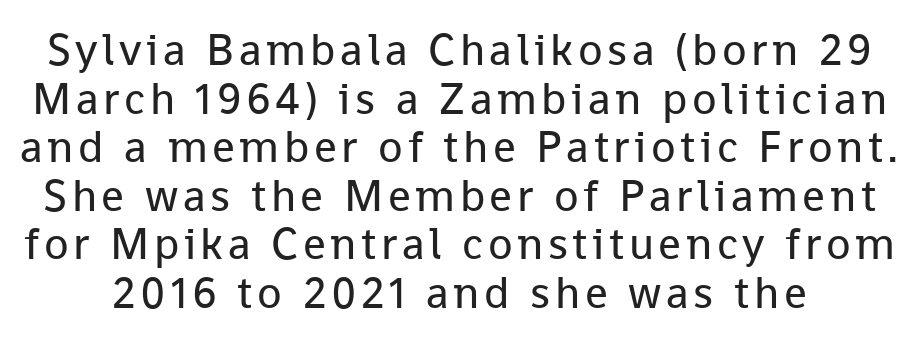
Q: Is the text bold? A: No.
Q: Is the text italic (slanted)? A: No, it is upright.
Q: Is the typeface a serif or a sans-serif typeface? A: Sans-serif.
Q: Is the text underlined? A: No.
Q: Is the spacing between lines tight, normal or loose? A: Tight.
Q: Width (condensed, normal, or wide)? A: Normal.
Q: Stroke contrast? A: Low.
Q: x-height? A: Medium.
Q: Monospaced? A: No.
